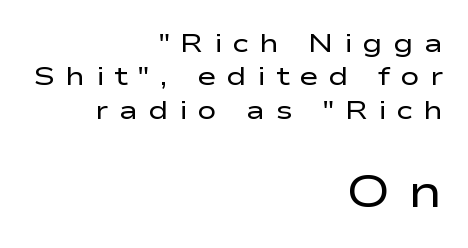
{"serif": "no", "italic": "no", "bold": "no", "weight": "regular", "width": "wide", "stroke_contrast": "low", "x_height": "medium", "monospaced": "no", "underline": "no", "align": "right", "line_spacing": "normal", "line_spacing_ratio": 1.28, "letter_spacing": "wide", "letter_spacing_em": 0.39, "larger_block": "second", "size_ratio": 1.73, "glyph_px": 45}
